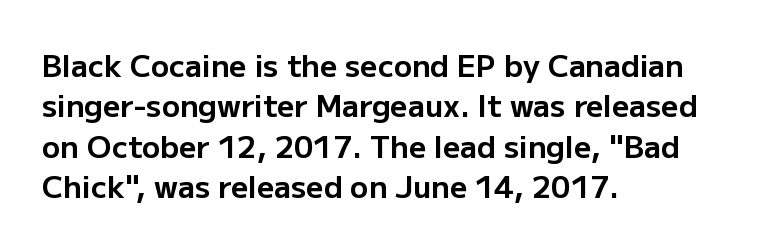
The image shows 30 px bold sans-serif type, upright; set left-aligned, normal line spacing (1.35x), normal letter spacing, not underlined; low stroke contrast and a medium x-height.
